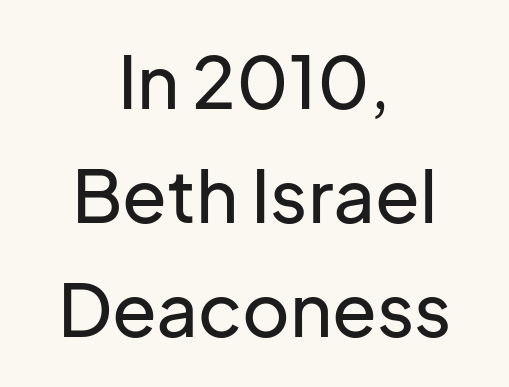
Lines of text with bare space underneath. Tall strokes in this sample are plumb rather than angled. The whitespace from short lines is split evenly between both sides. Caption: standard tracking, unaltered. Varying glyph widths throughout — classic text-font behaviour. Students, observe: this is what conventionally led text looks like.
